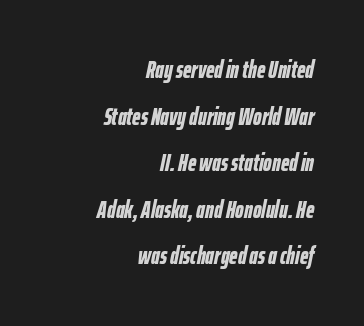
The image shows 24 px bold type, italic (leaning right); set right-aligned, loose line spacing (1.94x), normal letter spacing, not underlined.
